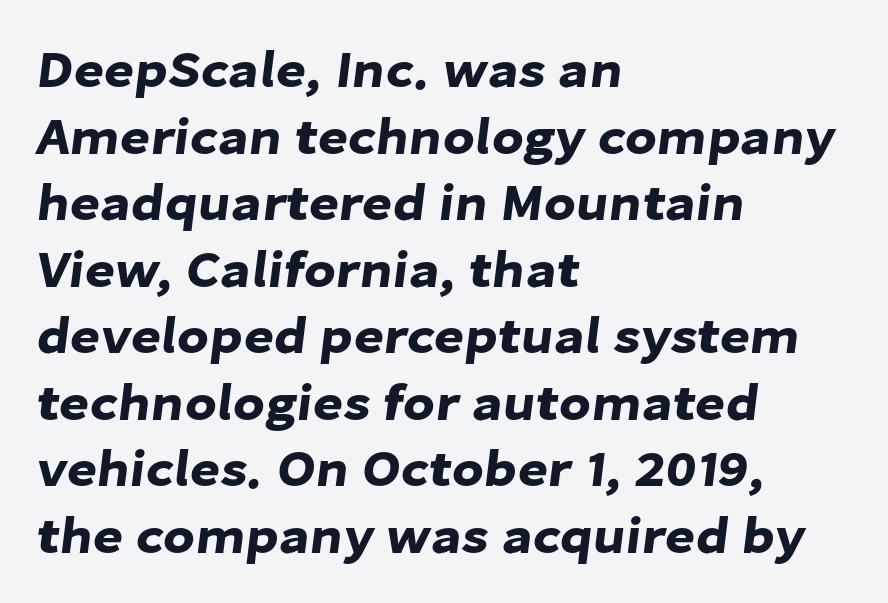
{"serif": "no", "width": "normal", "stroke_contrast": "low", "x_height": "medium", "monospaced": "no", "underline": "no", "align": "left", "line_spacing": "normal", "line_spacing_ratio": 1.28, "letter_spacing": "normal", "letter_spacing_em": 0.0, "glyph_px": 52}
